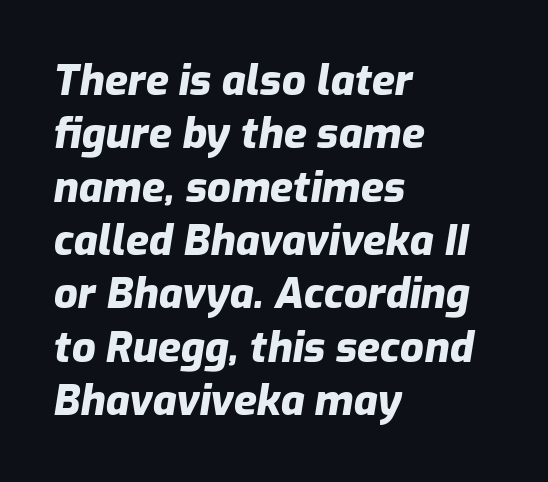
{"italic": "yes", "lean": "right", "slant_degrees": 9, "bold": "yes", "weight": "heavy", "width": "normal", "stroke_contrast": "low", "x_height": "medium", "monospaced": "no", "underline": "no", "align": "left", "line_spacing": "normal", "line_spacing_ratio": 1.27, "letter_spacing": "normal", "letter_spacing_em": 0.0, "glyph_px": 42}
